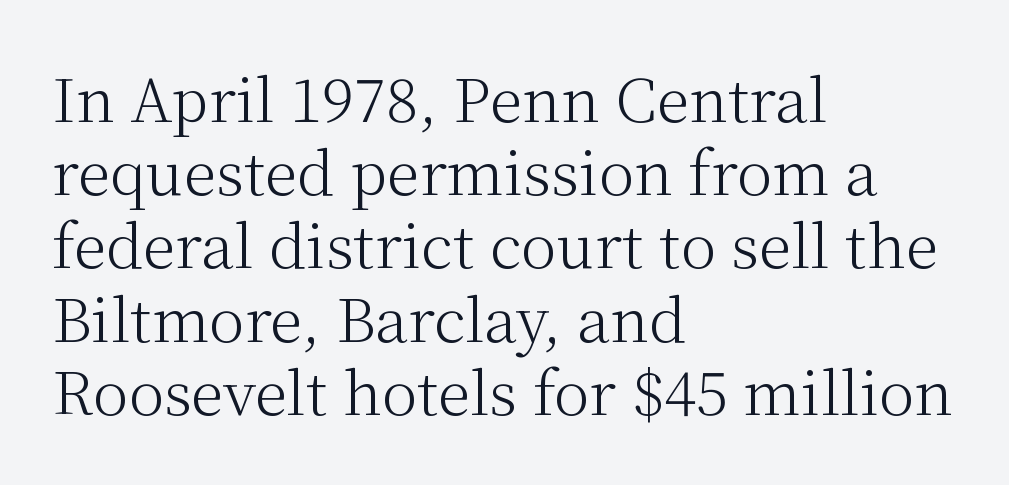
Q: Is the text bold? A: No.
Q: Is the text italic (slanted)? A: No, it is upright.
Q: Is the typeface a serif or a sans-serif typeface? A: Serif.
Q: Is the text underlined? A: No.
Q: How is the paragraph aligned? A: Left-aligned.
Q: Is the spacing between letters normal or unusually wide? A: Normal.
Q: Width (condensed, normal, or wide)? A: Normal.
Q: Stroke contrast? A: Medium.
Q: x-height? A: Medium.
Q: Monospaced? A: No.
